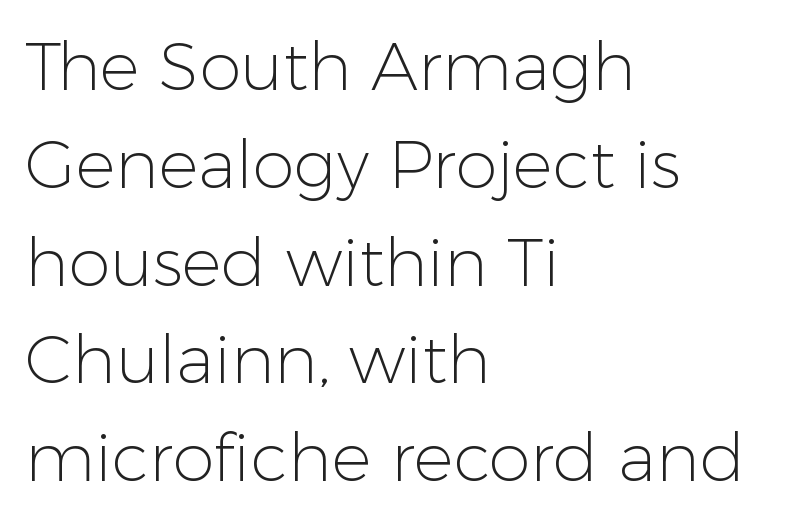
The typesetting does not lean heavy: it is not bold. You could not count columns in this text — the font is proportionally spaced. This rendering features lettering with no underline. The type sits square on the baseline with zero lean. Letter spacing: default. The rag falls on the right side of this text block.
